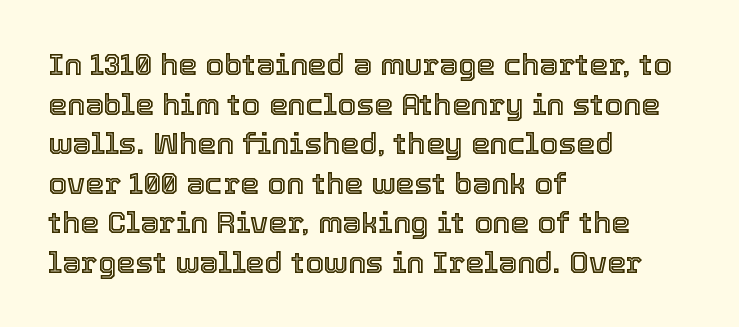
The image shows 30 px text type, upright; set left-aligned, normal line spacing (1.32x), normal letter spacing, not underlined; a medium x-height.
